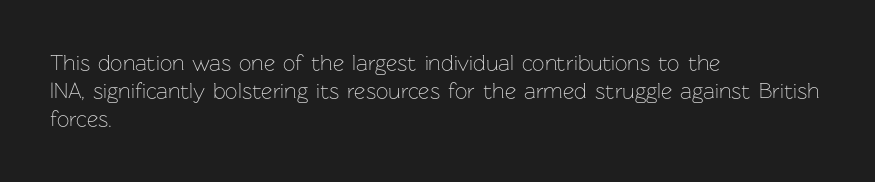
The image shows 22 px text type, upright; set left-aligned, normal line spacing (1.28x), normal letter spacing, not underlined.
